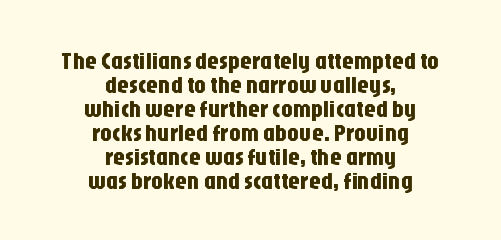
The words here are not underlined. The typesetter chose a symmetrical, centered arrangement here. What's the leading like? Squeezed, with rows nearly overlapping. Spacing between characters is what you'd get straight out of the box.
